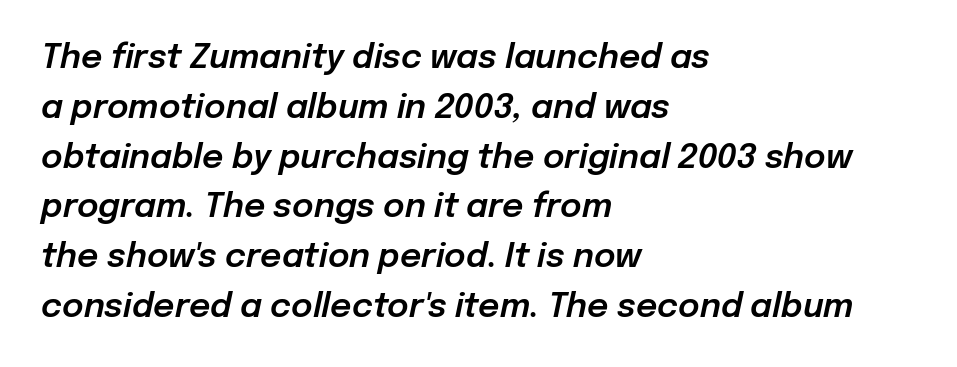
Q: Is the text italic (slanted)? A: Yes, it leans right by about 12 degrees.
Q: Is the text underlined? A: No.
Q: How is the paragraph aligned? A: Left-aligned.
Q: Is the spacing between letters normal or unusually wide? A: Normal.
Q: Is the spacing between lines tight, normal or loose? A: Normal.
Q: Width (condensed, normal, or wide)? A: Normal.
Q: Stroke contrast? A: Low.
Q: x-height? A: Medium.
Q: Monospaced? A: No.
